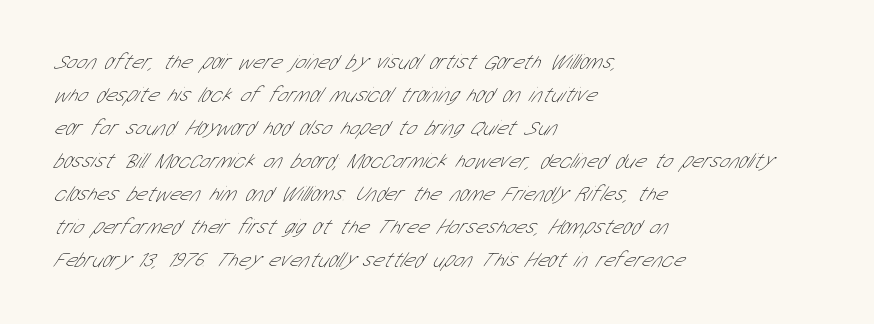
Spacing between characters is what you'd get straight out of the box. The letters look calm and open, with moderate or lighter stems. A bare baseline throughout the passage. The block of text has a typical density, with ordinary space between rows.
